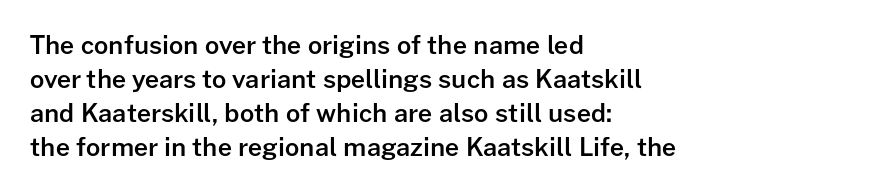
The image shows 25 px text type, upright; set left-aligned, normal line spacing (1.36x), normal letter spacing, not underlined.
